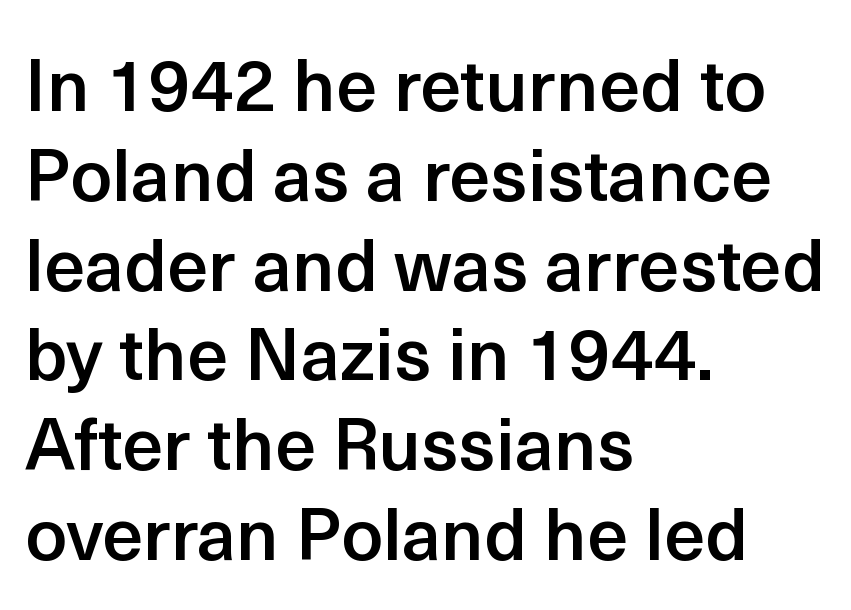
Beneath every word, the page is bare. Look at the bottom of the vertical strokes: they stop flat, with no serifs. Each letter keeps its own natural width here, so spacing adapts to shape. Does the lettering tilt? It doesn't — this is upright.
